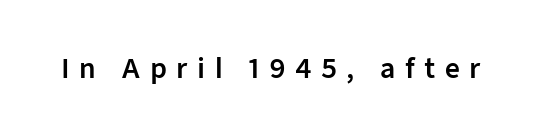
The image shows 26 px text type, upright; set unusually wide letter spacing (+0.36 em), not underlined.
